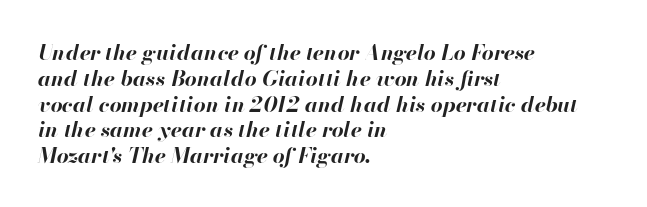
{"italic": "yes", "lean": "right", "slant_degrees": 13, "bold": "yes", "underline": "no", "align": "left", "line_spacing_ratio": 1.23, "letter_spacing": "normal", "letter_spacing_em": 0.0, "glyph_px": 21}
